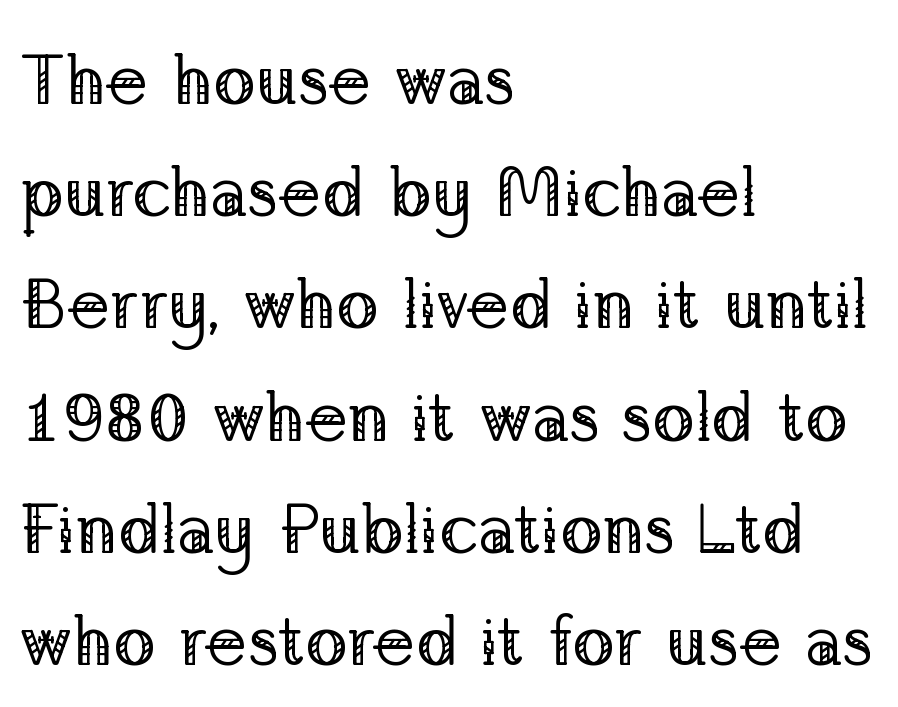
Q: Is the text bold? A: No.
Q: Is the text italic (slanted)? A: No, it is upright.
Q: Is the typeface a serif or a sans-serif typeface? A: Serif.
Q: Is the text underlined? A: No.
Q: How is the paragraph aligned? A: Left-aligned.
Q: Is the spacing between letters normal or unusually wide? A: Normal.
Q: Is the spacing between lines tight, normal or loose? A: Normal.
Q: Width (condensed, normal, or wide)? A: Normal.
Q: Stroke contrast? A: Low.
Q: x-height? A: Medium.
Q: Monospaced? A: No.
